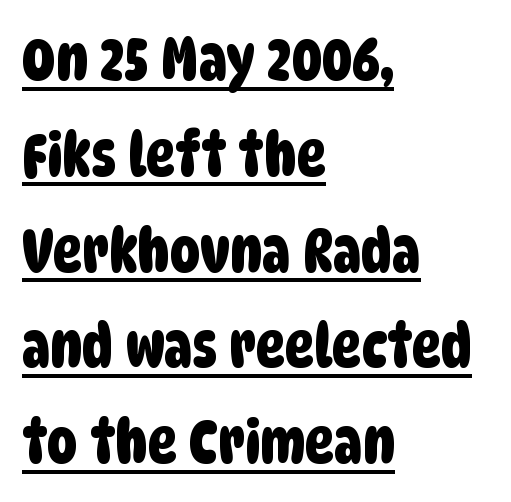
{"serif": "no", "width": "condensed", "stroke_contrast": "low", "x_height": "large", "monospaced": "no", "underline": "yes", "align": "left", "line_spacing": "normal", "line_spacing_ratio": 1.57, "letter_spacing": "normal", "letter_spacing_em": 0.0, "glyph_px": 61}
